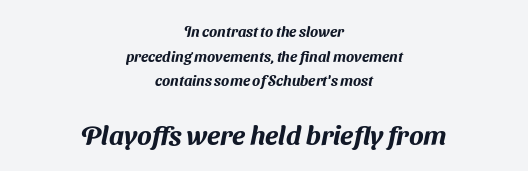
Q: Is the text underlined? A: No.
Q: How is the paragraph aligned? A: Centered.
Q: Is the spacing between letters normal or unusually wide? A: Normal.
Q: Is the spacing between lines tight, normal or loose? A: Normal.
Q: Which block of text is set in a larger size, the first (top) or the second (bottom)? A: The second (bottom) one.
